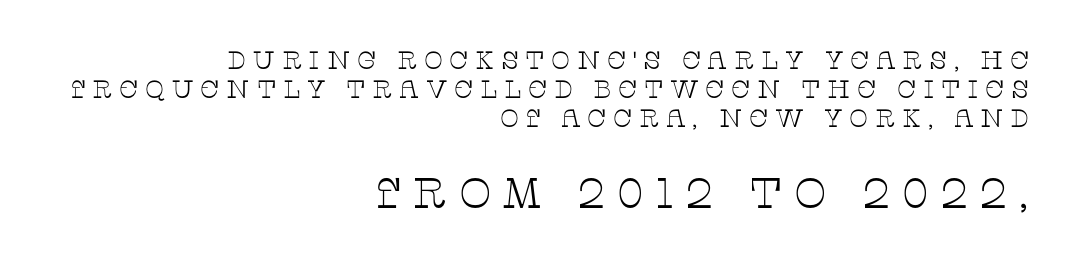
The image shows 43 px thin, wide serif type, upright; set right-aligned, line spacing 1.16x, unusually wide letter spacing (+0.26 em), not underlined; the second (bottom) block is 1.72x larger; low stroke contrast and a large x-height.
